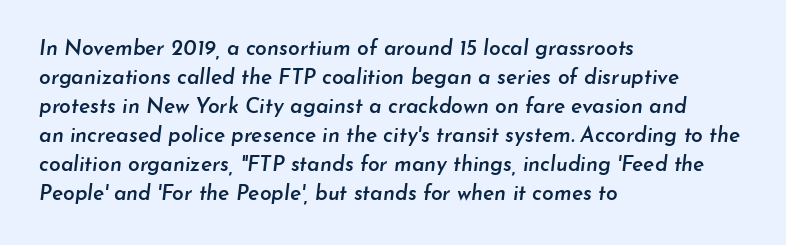
The image shows 21 px text type, italic (leaning right); set left-aligned, normal line spacing (1.38x), normal letter spacing, not underlined.
